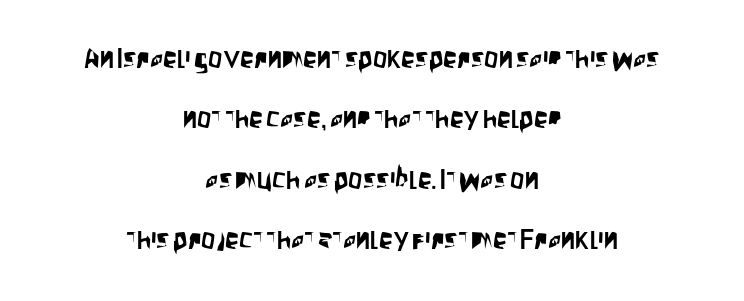
Q: Is the text italic (slanted)? A: No, it is upright.
Q: Is the typeface a serif or a sans-serif typeface? A: Sans-serif.
Q: Is the text underlined? A: No.
Q: How is the paragraph aligned? A: Centered.
Q: Is the spacing between letters normal or unusually wide? A: Normal.
Q: Is the spacing between lines tight, normal or loose? A: Loose.
Q: Width (condensed, normal, or wide)? A: Condensed.
Q: Stroke contrast? A: Low.
Q: x-height? A: Large.
Q: Monospaced? A: No.
